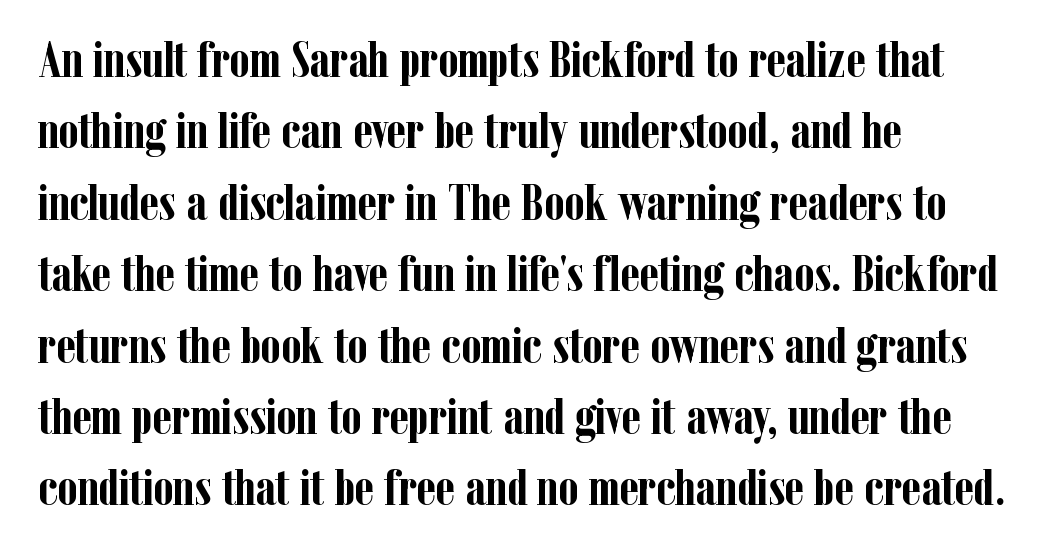
The sample has been set heavy, in full bold. Do the characters align in a grid? No, the font is proportional. The lines in this sample share a left origin and differ only in where they stop. Just letters on the line, the space beneath them empty. The block of text has a typical density, with ordinary space between rows. Does extra space separate the letters? No, they use regular spacing.
